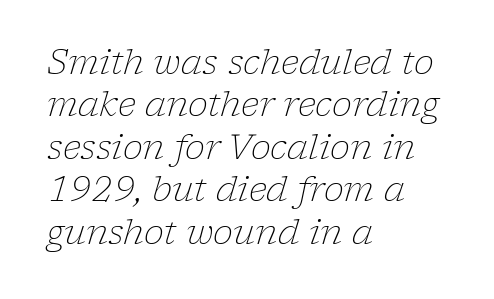
The image shows 34 px light serif type, italic (leaning right); set left-aligned, normal line spacing (1.25x), normal letter spacing, not underlined; low stroke contrast and a medium x-height.
